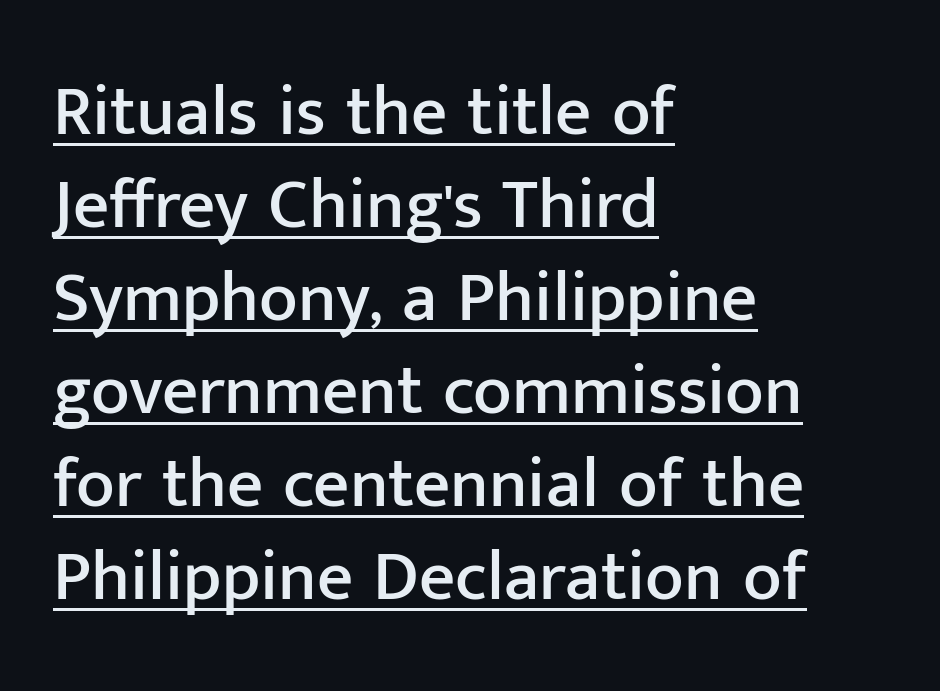
Q: Is the text italic (slanted)? A: No, it is upright.
Q: Is the typeface a serif or a sans-serif typeface? A: Sans-serif.
Q: Is the text underlined? A: Yes.
Q: How is the paragraph aligned? A: Left-aligned.
Q: Is the spacing between letters normal or unusually wide? A: Normal.
Q: Is the spacing between lines tight, normal or loose? A: Normal.
Q: Width (condensed, normal, or wide)? A: Normal.
Q: Stroke contrast? A: Low.
Q: x-height? A: Medium.
Q: Monospaced? A: No.
